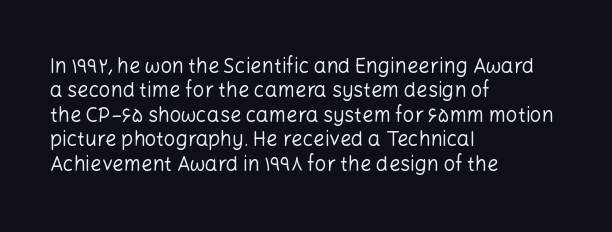
These lines keep a tight, regular rhythm from letter to letter. In CSS terms this would be text-align: left. Weight: in the light-to-regular range. This is roman type, the default non-slanted kind. Decoration check: the copy has no underline.
